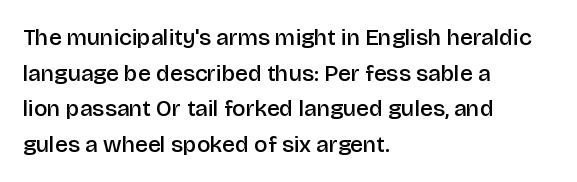
{"italic": "no", "bold": "semi", "underline": "no", "align": "left", "line_spacing": "normal", "line_spacing_ratio": 1.55, "letter_spacing": "normal", "letter_spacing_em": 0.0, "glyph_px": 23}
